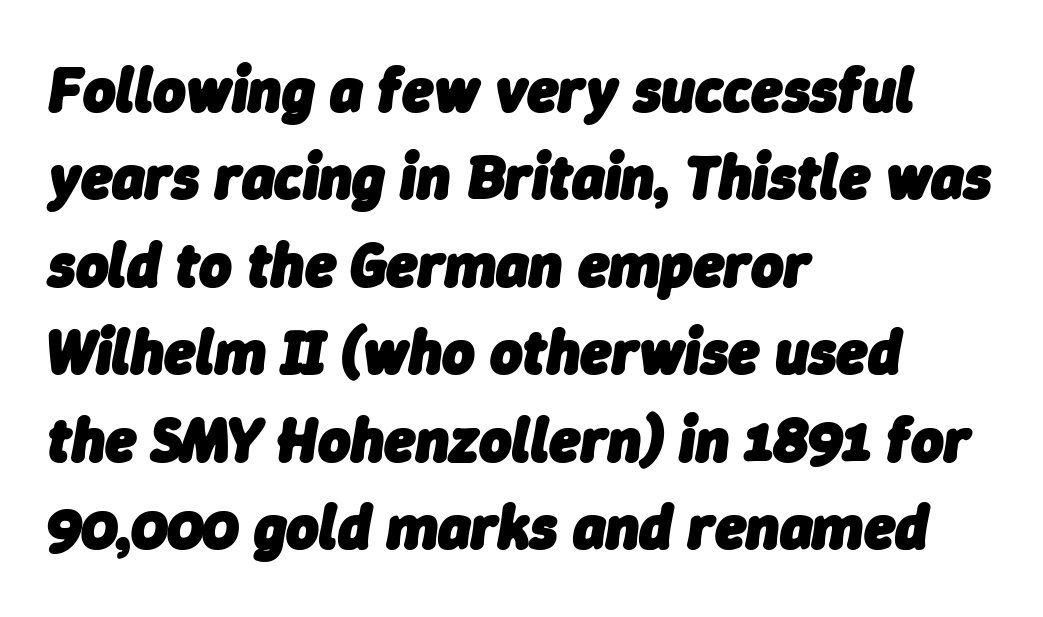
An italicized treatment has been applied to the whole sample. The gaps between neighbouring characters are ordinary and unremarkable. Honestly, there is no underline to notice here at all. This block has exactly the height ordinary leading produces. Which margin do the lines hug? The left one — the right edge is uneven. Note the varied advance widths — an 'i' is clearly narrower than an 'm'.
